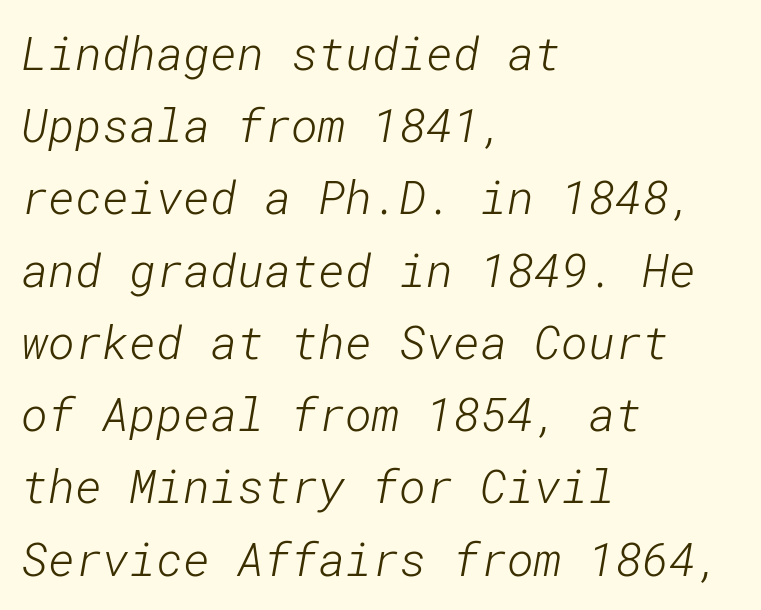
Weight: regular or lighter. This sample uses plain, unmodified letter spacing. In terms of letterform style, serifs are entirely absent. The area under the type is left untouched. Reading down the block, your eye returns to a fixed left position each line.
